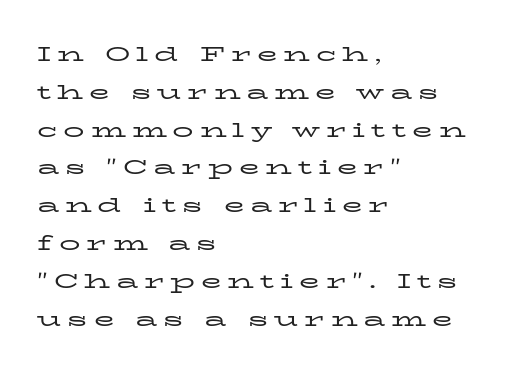
The image shows 21 px text type, upright; set left-aligned, line spacing 1.8x, unusually wide letter spacing (+0.28 em), not underlined.
